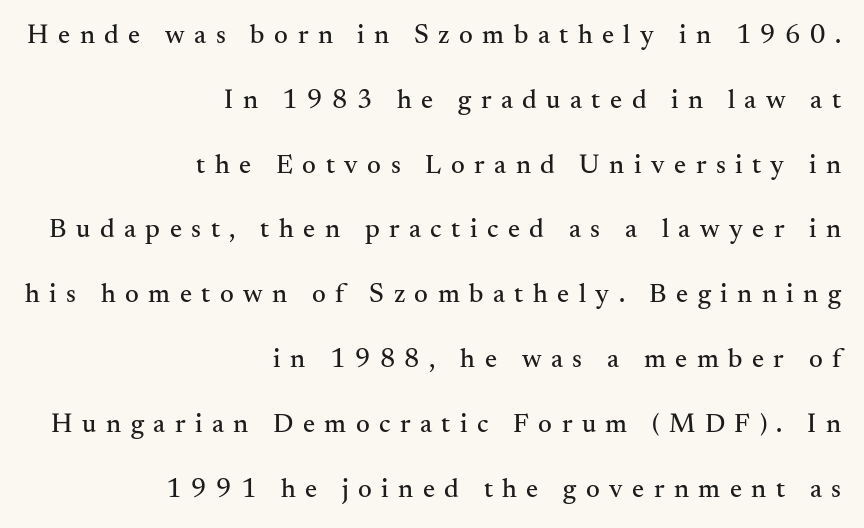
{"italic": "no", "underline": "no", "align": "right", "line_spacing": "loose", "line_spacing_ratio": 2.4, "letter_spacing": "wide", "letter_spacing_em": 0.35, "glyph_px": 27}
